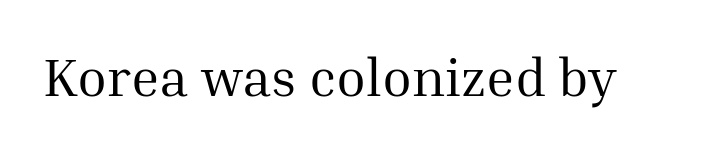
{"serif": "yes", "italic": "no", "bold": "no", "weight": "regular", "width": "normal", "stroke_contrast": "medium", "x_height": "medium", "monospaced": "no", "underline": "no", "letter_spacing": "normal", "letter_spacing_em": 0.0, "glyph_px": 54}
